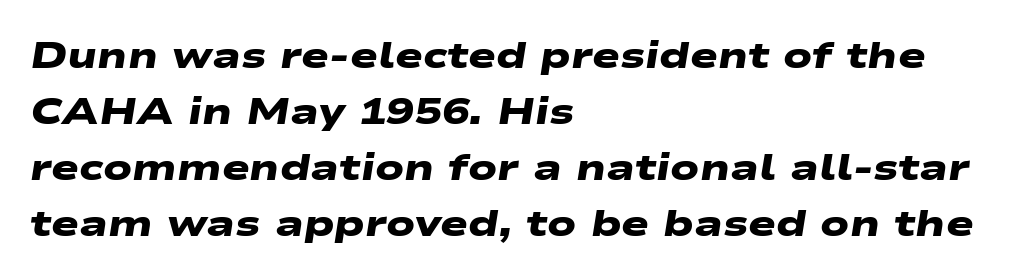
{"serif": "no", "bold": "yes", "weight": "heavy", "width": "wide", "stroke_contrast": "low", "x_height": "medium", "monospaced": "no", "underline": "no", "align": "left", "line_spacing": "normal", "line_spacing_ratio": 1.51, "letter_spacing": "normal", "letter_spacing_em": 0.0, "glyph_px": 37}
